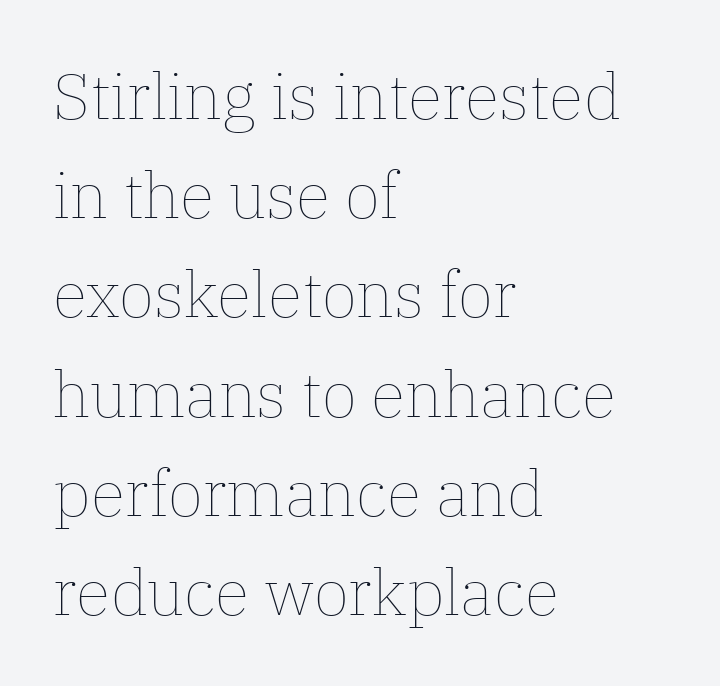
Each line starts at the same left margin while the right side varies. Think of a printed novel: that variable character pitch is what you see here. Descenders are the only things crossing below the line. Leading matches the norm, producing a regular column. Stems here are at most as thick as an everyday book face. The line texture is even and compact thanks to regular tracking.
